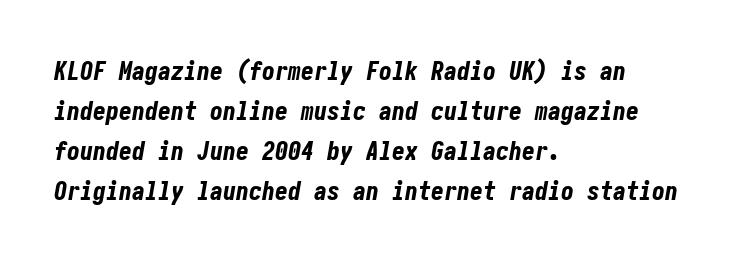
Q: Is the text bold? A: Yes.
Q: Is the text italic (slanted)? A: Yes, it leans right by about 10 degrees.
Q: Is the text underlined? A: No.
Q: How is the paragraph aligned? A: Left-aligned.
Q: Is the spacing between letters normal or unusually wide? A: Normal.
Q: Is the spacing between lines tight, normal or loose? A: Normal.
